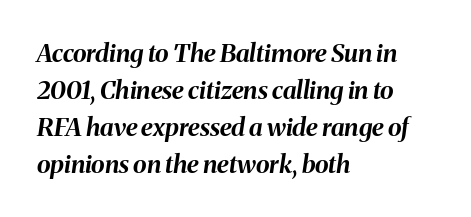
The image shows 25 px bold type, italic (leaning right); set left-aligned, normal line spacing (1.48x), normal letter spacing, not underlined.
